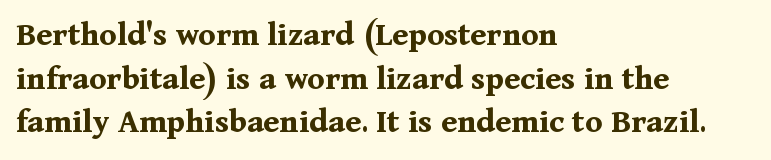
The image shows 35 px bold serif type, upright; set left-aligned, normal line spacing (1.25x), normal letter spacing, not underlined; medium stroke contrast and a medium x-height.
